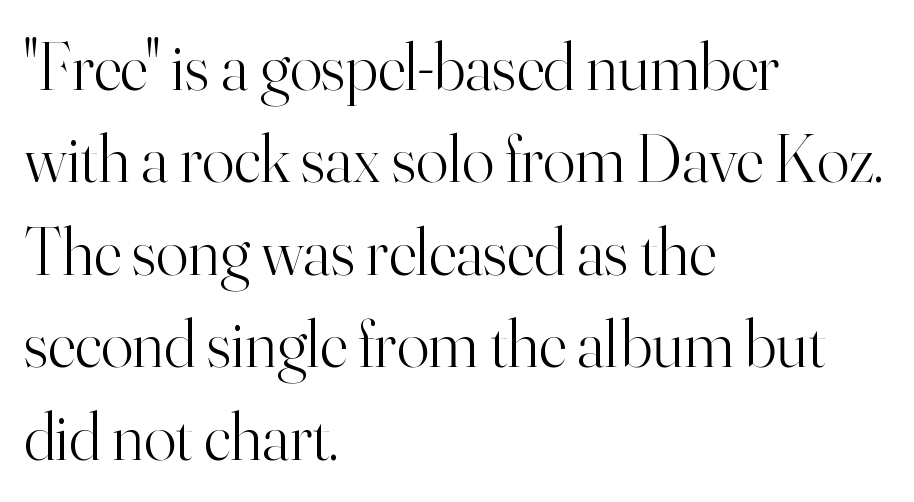
{"serif": "yes", "italic": "no", "bold": "no", "weight": "light", "width": "normal", "stroke_contrast": "high", "x_height": "small", "monospaced": "no", "underline": "no", "align": "left", "line_spacing": "normal", "line_spacing_ratio": 1.38, "letter_spacing": "normal", "letter_spacing_em": 0.0, "glyph_px": 67}
